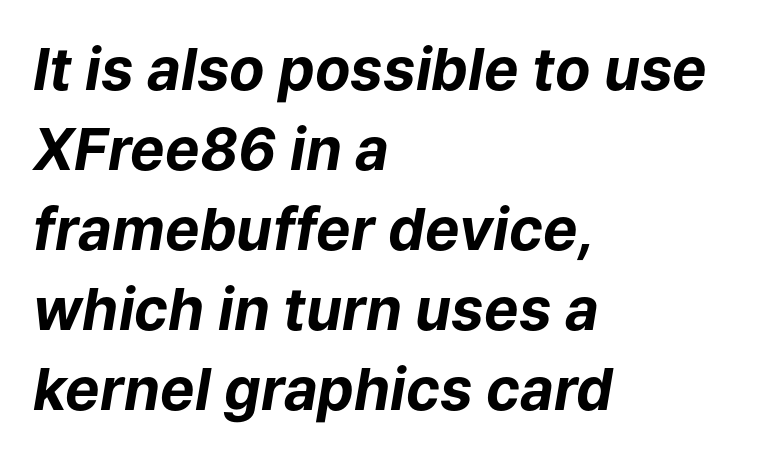
Q: Is the text bold? A: Yes.
Q: Is the text italic (slanted)? A: Yes, it leans right by about 9 degrees.
Q: Is the text underlined? A: No.
Q: How is the paragraph aligned? A: Left-aligned.
Q: Is the spacing between letters normal or unusually wide? A: Normal.
Q: Is the spacing between lines tight, normal or loose? A: Normal.
Q: Width (condensed, normal, or wide)? A: Normal.
Q: Stroke contrast? A: Low.
Q: x-height? A: Medium.
Q: Monospaced? A: No.
